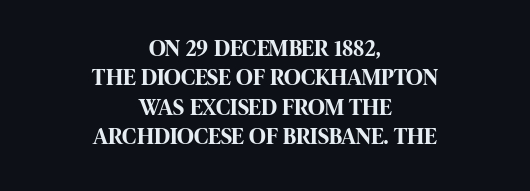
The image shows 23 px bold type, upright; set centered, normal line spacing (1.28x), normal letter spacing, not underlined.
